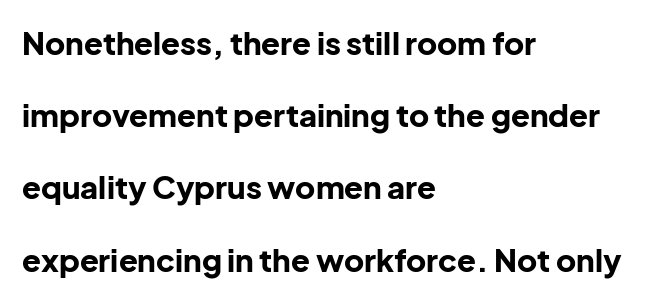
Q: Is the text bold? A: Yes.
Q: Is the text italic (slanted)? A: No, it is upright.
Q: Is the typeface a serif or a sans-serif typeface? A: Sans-serif.
Q: Is the text underlined? A: No.
Q: How is the paragraph aligned? A: Left-aligned.
Q: Is the spacing between letters normal or unusually wide? A: Normal.
Q: Is the spacing between lines tight, normal or loose? A: Loose.
Q: Width (condensed, normal, or wide)? A: Normal.
Q: Stroke contrast? A: Low.
Q: x-height? A: Medium.
Q: Monospaced? A: No.
